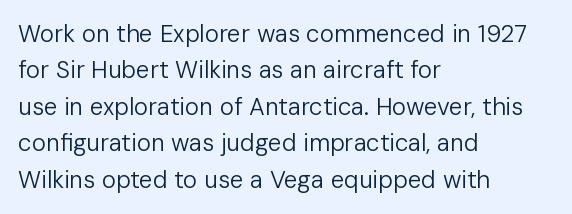
The foot of each line stays bare and open. These lines stack with their left ends in a neat column. Italic: no, the glyphs are upright roman. These lines sit exactly where default settings would place them.
